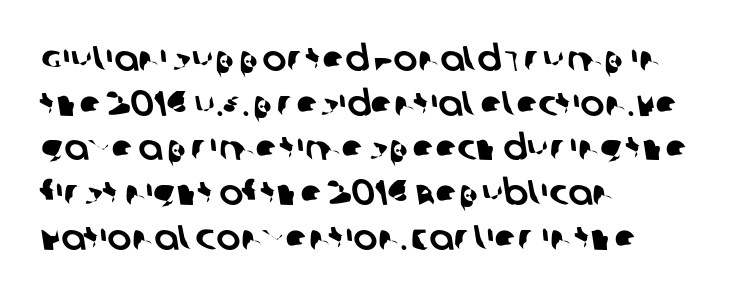
The image shows 36 px sans-serif type; set left-aligned, line spacing 1.24x, normal letter spacing, not underlined; low stroke contrast and a large x-height.
